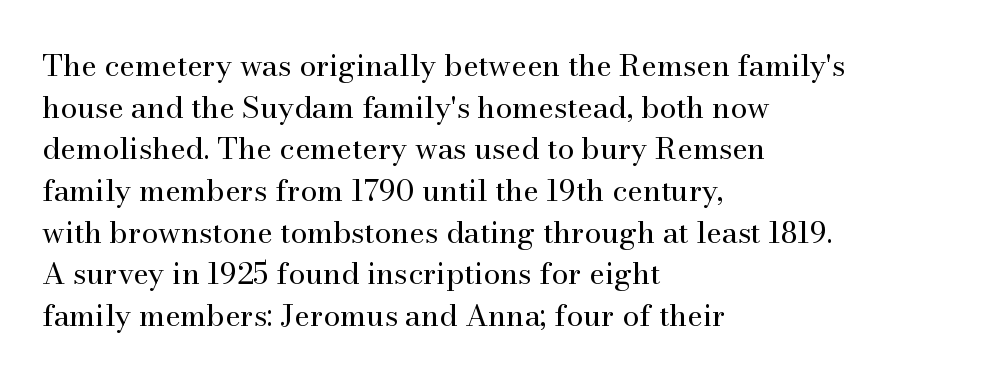
The paragraph shown leans on its left margin. Vertical spacing — default. Stem width sits at or under what a default text font uses. The foot of each line stays bare and open.
